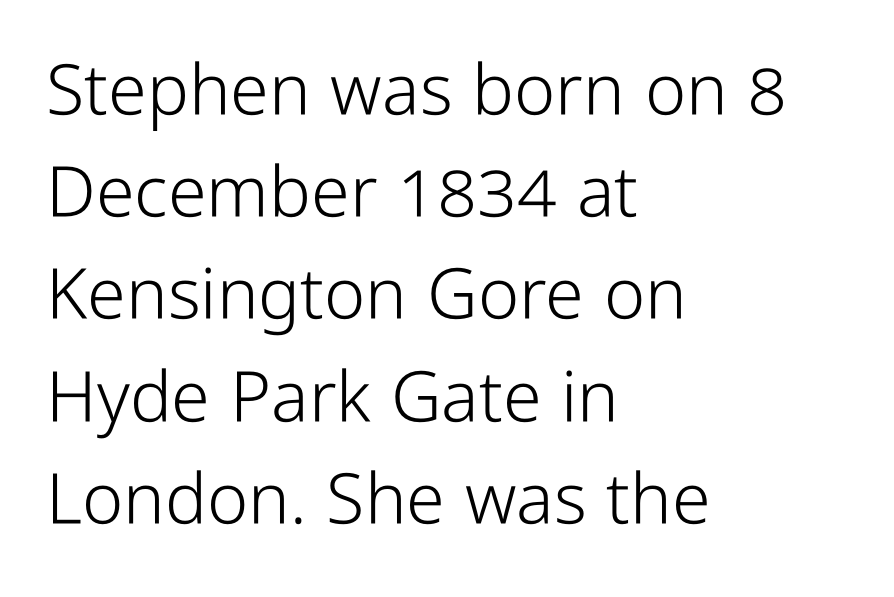
{"serif": "no", "italic": "no", "bold": "no", "weight": "light", "width": "condensed", "stroke_contrast": "low", "x_height": "medium", "monospaced": "no", "underline": "no", "align": "left", "line_spacing": "normal", "line_spacing_ratio": 1.46, "letter_spacing": "normal", "letter_spacing_em": 0.0, "glyph_px": 70}
